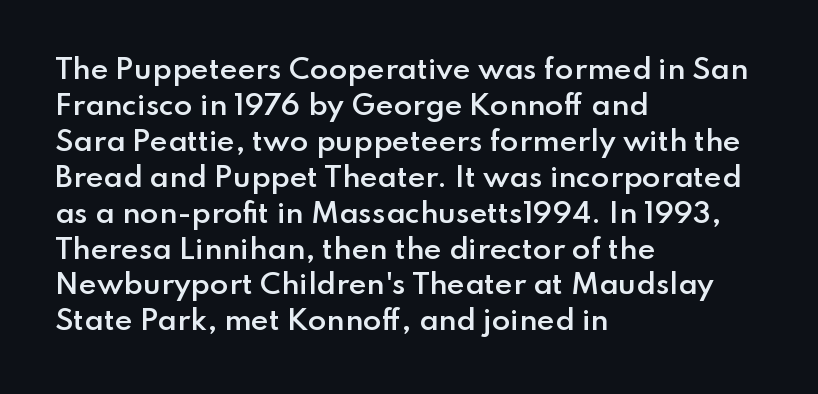
Q: Is the text bold? A: Semi-bold.
Q: Is the text italic (slanted)? A: No, it is upright.
Q: Is the text underlined? A: No.
Q: How is the paragraph aligned? A: Left-aligned.
Q: Is the spacing between letters normal or unusually wide? A: Normal.
Q: Is the spacing between lines tight, normal or loose? A: Normal.
